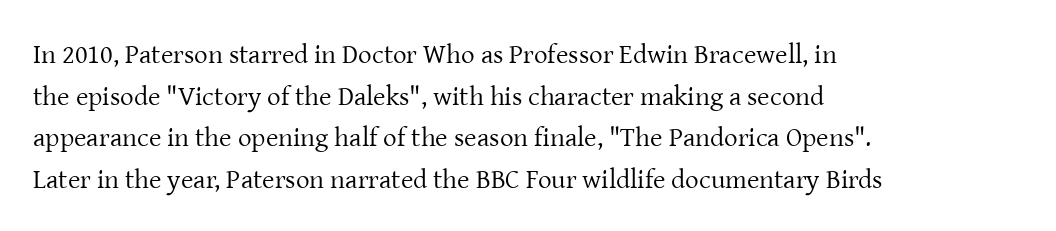
{"italic": "no", "bold": "no", "underline": "no", "align": "left", "line_spacing": "normal", "line_spacing_ratio": 1.54, "letter_spacing": "normal", "letter_spacing_em": 0.0, "glyph_px": 27}
